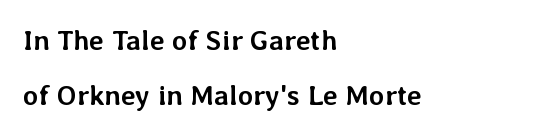
{"italic": "no", "bold": "yes", "weight": "semibold", "width": "normal", "stroke_contrast": "low", "x_height": "medium", "monospaced": "no", "underline": "no", "align": "left", "line_spacing": "loose", "line_spacing_ratio": 1.96, "letter_spacing": "normal", "letter_spacing_em": 0.0, "glyph_px": 28}
